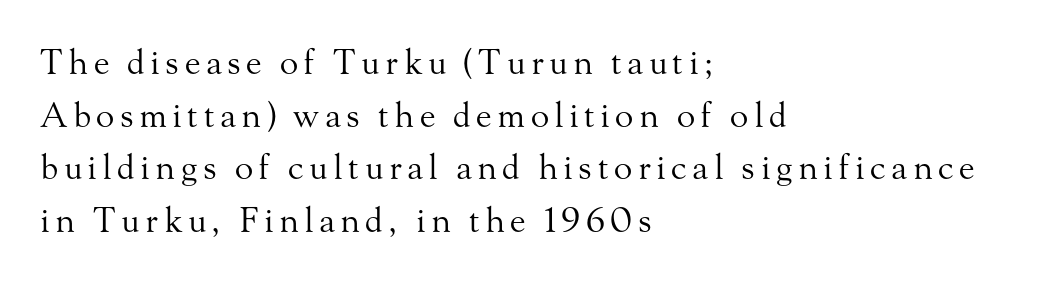
Q: Is the text bold? A: No.
Q: Is the text italic (slanted)? A: No, it is upright.
Q: Is the typeface a serif or a sans-serif typeface? A: Serif.
Q: Is the text underlined? A: No.
Q: How is the paragraph aligned? A: Left-aligned.
Q: Is the spacing between lines tight, normal or loose? A: Normal.
Q: Width (condensed, normal, or wide)? A: Normal.
Q: Stroke contrast? A: Medium.
Q: x-height? A: Small.
Q: Monospaced? A: No.
